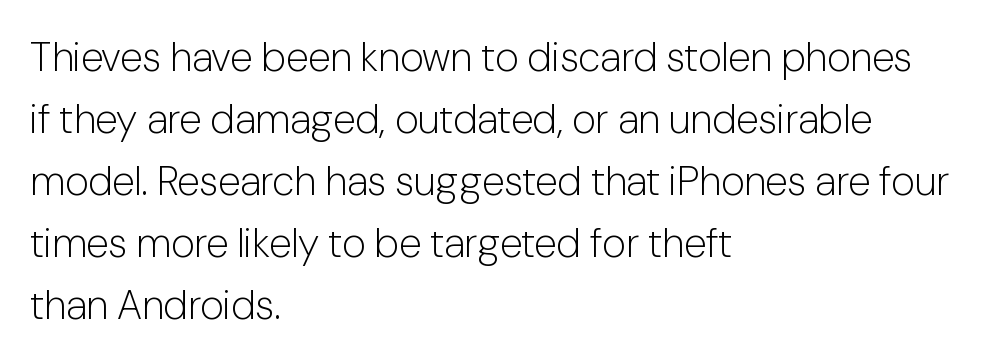
The image shows 41 px light sans-serif type, upright; set left-aligned, normal line spacing (1.51x), normal letter spacing, not underlined; low stroke contrast and a medium x-height.
